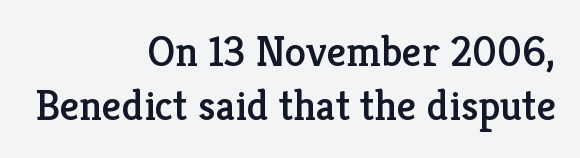
The image shows 43 px serif type, upright; set right-aligned, normal line spacing (1.26x), normal letter spacing, not underlined; low stroke contrast and a medium x-height.
